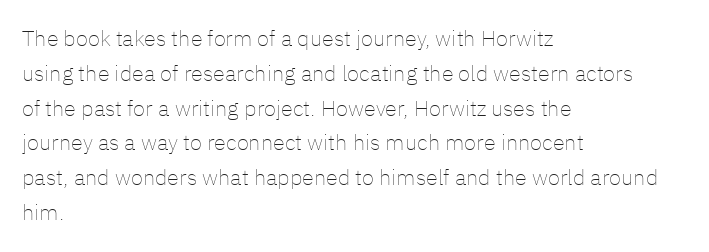
The image shows 22 px text type, upright; set left-aligned, normal line spacing (1.58x), normal letter spacing, not underlined.
